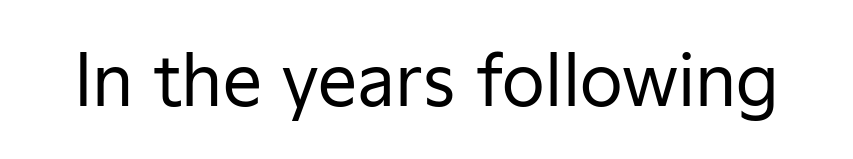
{"serif": "no", "italic": "no", "bold": "no", "weight": "regular", "width": "normal", "stroke_contrast": "low", "x_height": "medium", "monospaced": "no", "underline": "no", "letter_spacing": "normal", "letter_spacing_em": 0.0, "glyph_px": 70}
